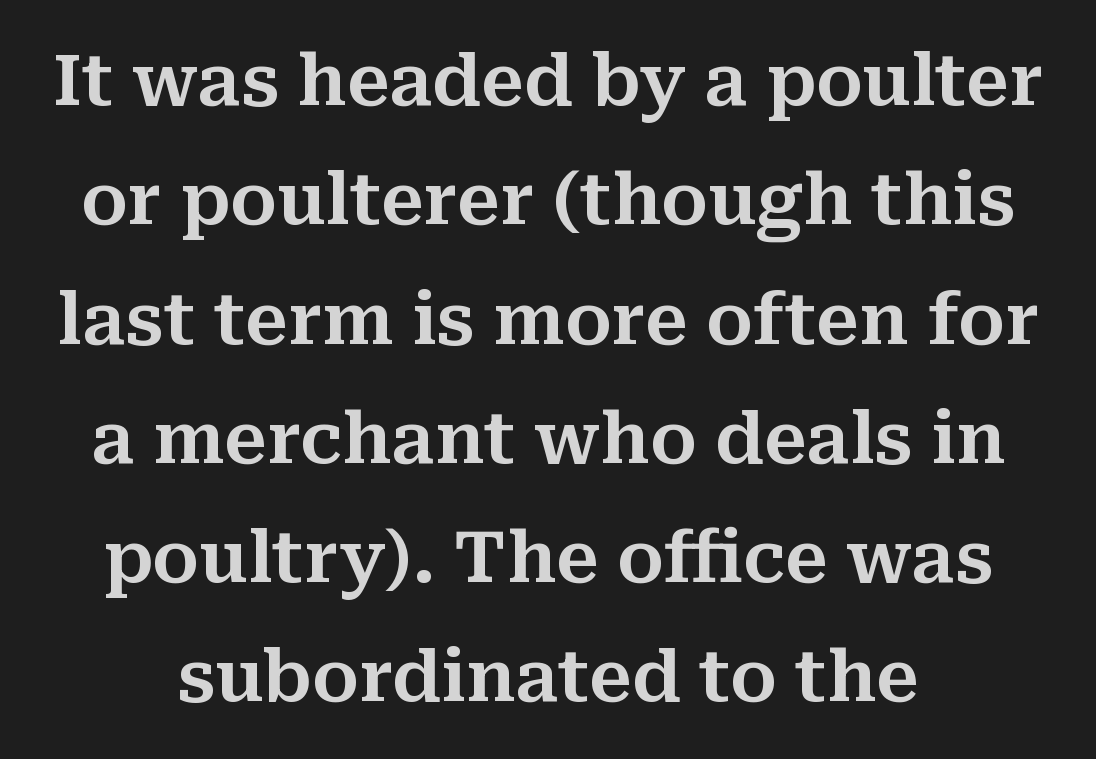
Q: Is the text italic (slanted)? A: No, it is upright.
Q: Is the typeface a serif or a sans-serif typeface? A: Serif.
Q: Is the text underlined? A: No.
Q: How is the paragraph aligned? A: Centered.
Q: Is the spacing between letters normal or unusually wide? A: Normal.
Q: Is the spacing between lines tight, normal or loose? A: Normal.
Q: Width (condensed, normal, or wide)? A: Normal.
Q: Stroke contrast? A: Medium.
Q: x-height? A: Medium.
Q: Monospaced? A: No.
